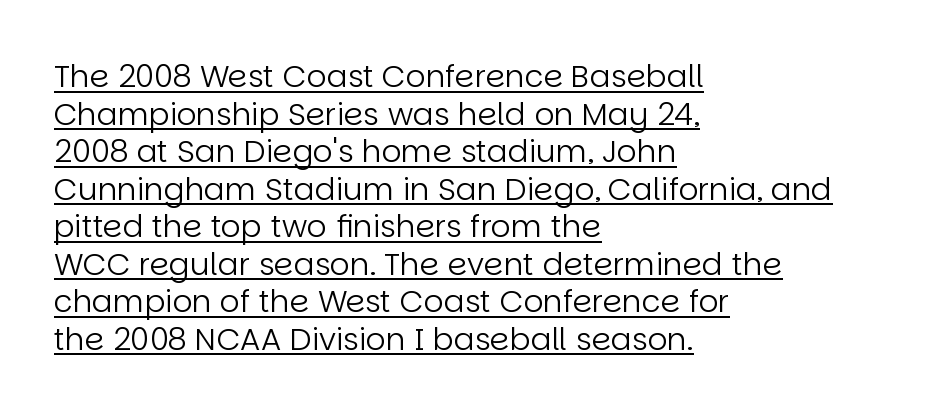
The image shows 31 px regular-weight sans-serif type, upright; set left-aligned, line spacing 1.21x, normal letter spacing, underlined; low stroke contrast and a large x-height.
